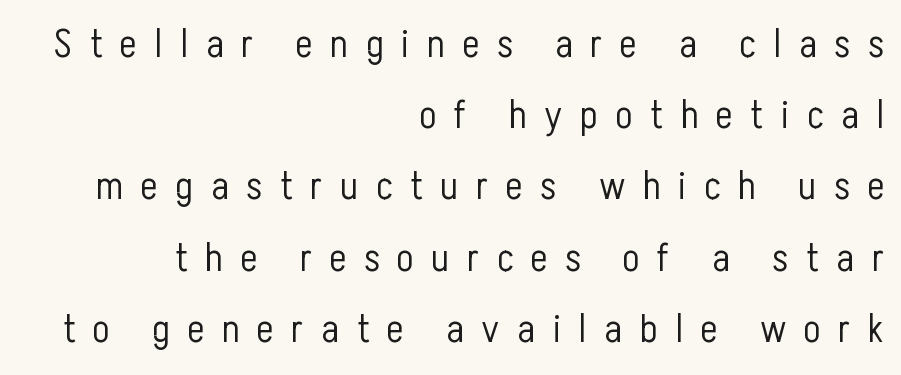
In terms of posture, this sample is upright. Is the letter spacing exaggerated? Yes — the characters are pushed far apart. The paragraph shown leans on its right margin. Nothing heavy about these letters — not bold at all. Is this a sans? Yes — the strokes have no serifs.
